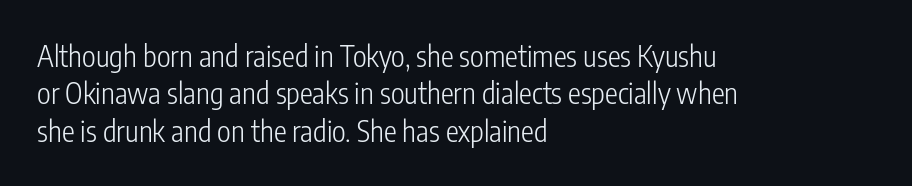
Rule under the text: the space is simply empty. Weight class: somewhere from thin through regular. Each line starts at the same left margin while the right side varies. Observe the absence of serifs on each vertical stroke in this sample. Is there much room between lines? A standard amount, neither cramped nor airy. Note the varied advance widths — an 'i' is clearly narrower than an 'm'.
